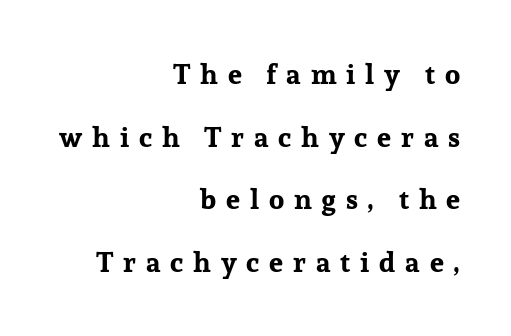
Honestly, the letter spacing is so wide it's the main thing you notice. The setting favours the right margin, as signatures and pull-quotes sometimes do. The letters advance in unequal steps, a hallmark of proportional type. The gap between lines stays unmarked. This is roman type, the default non-slanted kind. Weight check: bold — yes, fully.
